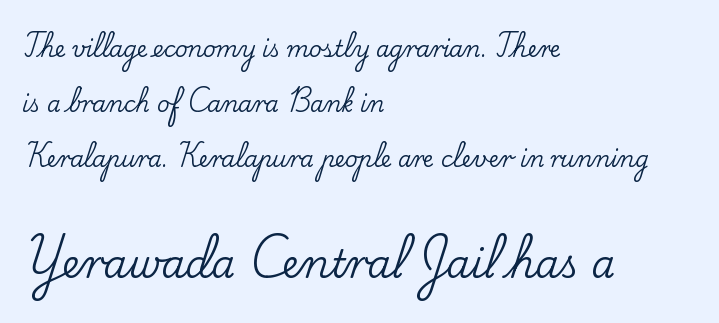
{"serif": "yes", "width": "normal", "stroke_contrast": "low", "x_height": "small", "monospaced": "no", "underline": "no", "align": "left", "line_spacing": "loose", "line_spacing_ratio": 2.49, "letter_spacing": "normal", "letter_spacing_em": 0.0, "larger_block": "second", "size_ratio": 1.73, "glyph_px": 38}
